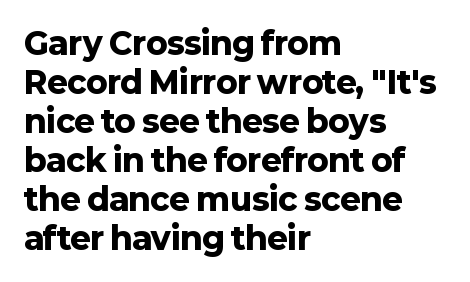
The image shows 31 px heavy sans-serif type, upright; set left-aligned, normal line spacing (1.26x), normal letter spacing, not underlined; low stroke contrast and a medium x-height.
